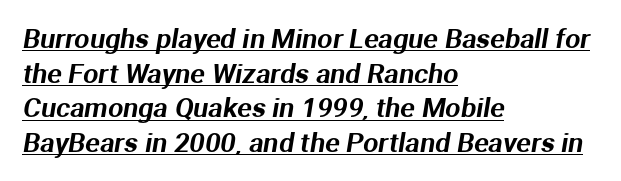
Q: Is the text underlined? A: Yes.
Q: How is the paragraph aligned? A: Left-aligned.
Q: Is the spacing between letters normal or unusually wide? A: Normal.
Q: Is the spacing between lines tight, normal or loose? A: Normal.
